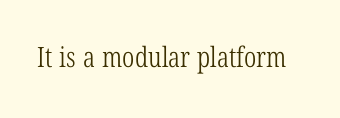
Regarding serifs, this sample has them. Words appear dense and cohesive because spacing is normal. A clean baseline with only descenders dipping below it. The letters look calm and open, with moderate or lighter stems. These lines are rendered in a variable-pitch font.
